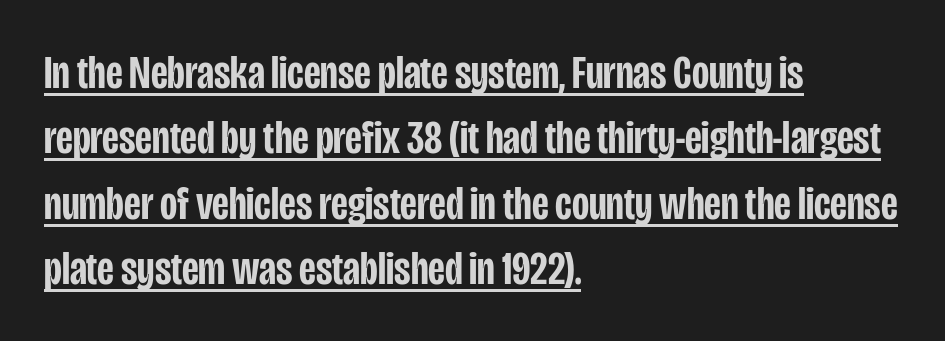
Between one letter and the next there's only the usual sliver of space. The setting favours the left margin, as ordinary paragraphs usually do. How heavy is the stroke? Medium-heavy — a semibold, shy of bold. The axis of the letterforms is exactly vertical.
